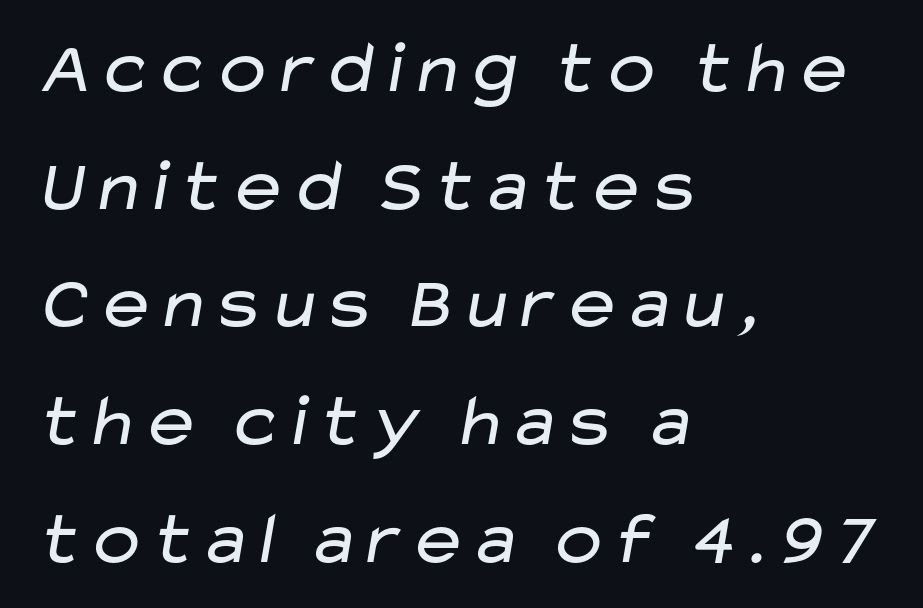
The image shows 75 px regular-weight, wide sans-serif type; set left-aligned, normal line spacing (1.57x), normal letter spacing, not underlined; low stroke contrast and a medium x-height.
